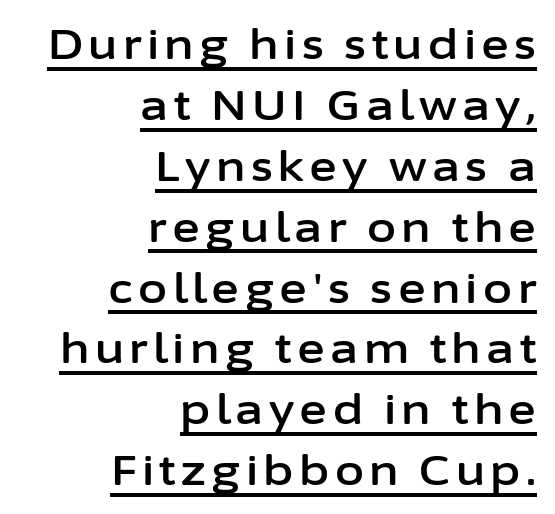
Q: Is the text italic (slanted)? A: No, it is upright.
Q: Is the typeface a serif or a sans-serif typeface? A: Sans-serif.
Q: Is the text underlined? A: Yes.
Q: How is the paragraph aligned? A: Right-aligned.
Q: Is the spacing between lines tight, normal or loose? A: Normal.
Q: Width (condensed, normal, or wide)? A: Normal.
Q: Stroke contrast? A: Low.
Q: x-height? A: Medium.
Q: Monospaced? A: No.
